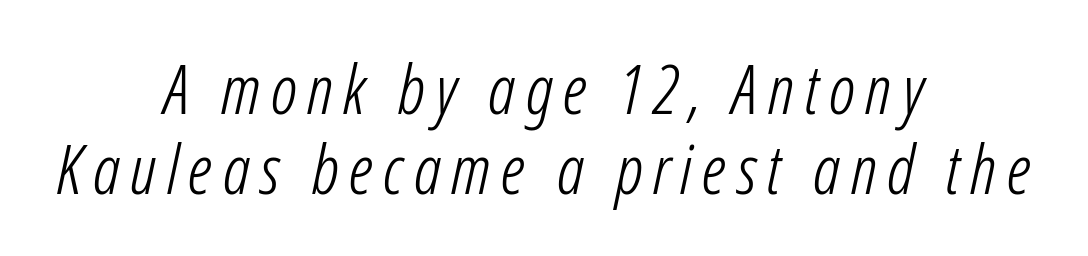
Q: Is the text bold? A: No.
Q: Is the text italic (slanted)? A: Yes, it leans right by about 12 degrees.
Q: Is the text underlined? A: No.
Q: How is the paragraph aligned? A: Centered.
Q: Width (condensed, normal, or wide)? A: Condensed.
Q: Stroke contrast? A: Low.
Q: x-height? A: Medium.
Q: Monospaced? A: No.
